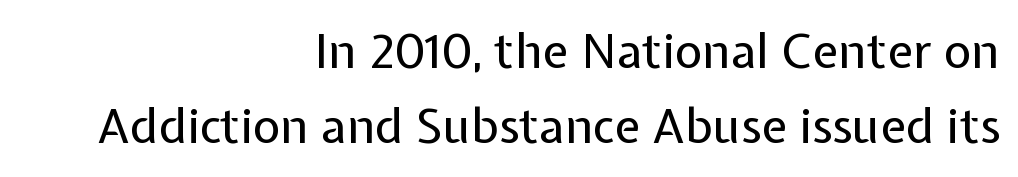
Q: Is the text bold? A: No.
Q: Is the text italic (slanted)? A: No, it is upright.
Q: Is the typeface a serif or a sans-serif typeface? A: Sans-serif.
Q: Is the text underlined? A: No.
Q: How is the paragraph aligned? A: Right-aligned.
Q: Is the spacing between letters normal or unusually wide? A: Normal.
Q: Is the spacing between lines tight, normal or loose? A: Normal.
Q: Width (condensed, normal, or wide)? A: Normal.
Q: Stroke contrast? A: Low.
Q: x-height? A: Medium.
Q: Monospaced? A: No.
